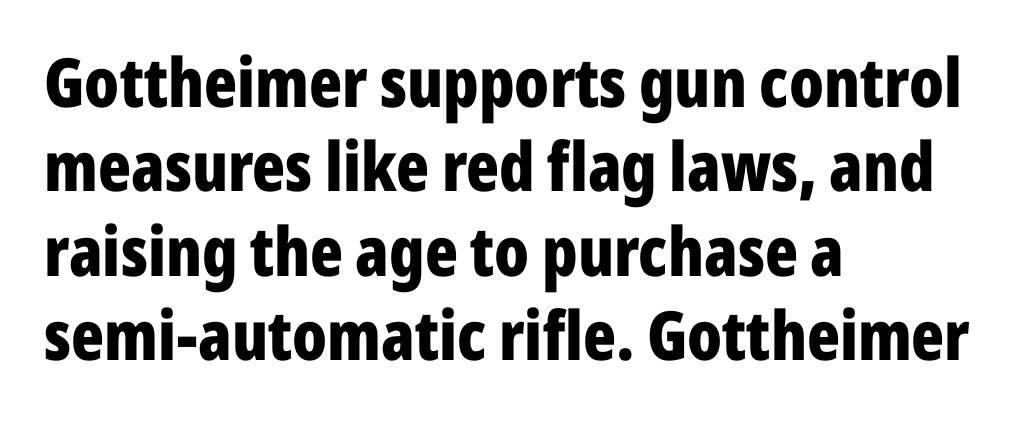
{"serif": "no", "italic": "no", "bold": "yes", "weight": "bold", "width": "condensed", "stroke_contrast": "low", "x_height": "medium", "monospaced": "no", "underline": "no", "align": "left", "line_spacing_ratio": 1.24, "letter_spacing": "normal", "letter_spacing_em": 0.0, "glyph_px": 68}
